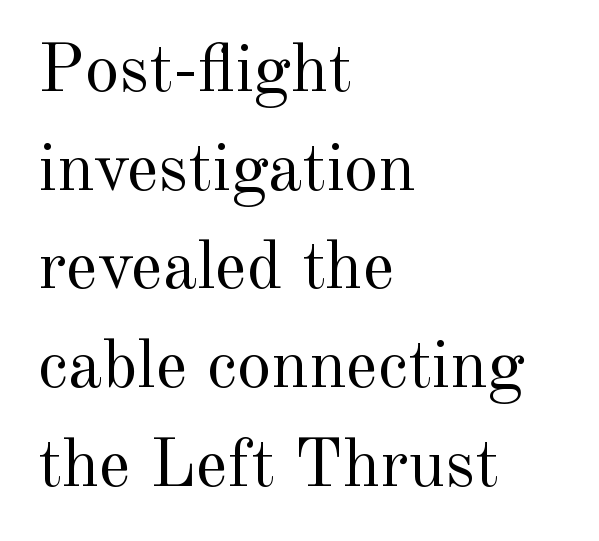
{"serif": "yes", "italic": "no", "bold": "no", "weight": "regular", "width": "normal", "x_height": "small", "monospaced": "no", "underline": "no", "align": "left", "line_spacing": "normal", "line_spacing_ratio": 1.43, "letter_spacing": "normal", "letter_spacing_em": 0.0, "glyph_px": 69}
